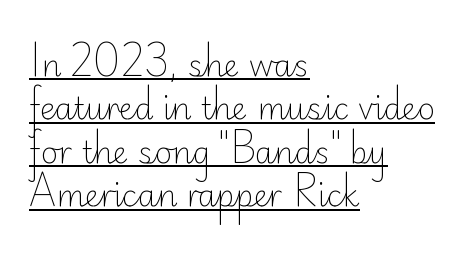
Does the lettering tilt? It doesn't — this is upright. Inter-character spacing is left at the font's built-in metrics. These lines are rendered in a variable-pitch font. The glyphs are accompanied by a horizontal stroke just below them.
